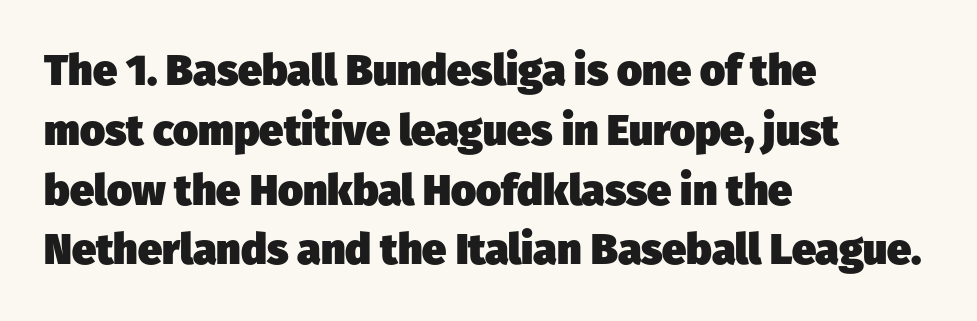
Alignment: flush left. Summary of weight: heavy, a full bold. Normally led — the rows are evenly, conventionally spaced. The gaps between neighbouring characters are ordinary and unremarkable. Varying glyph widths throughout — classic text-font behaviour. You can tell from the bare stems that sans-serif type was used.
